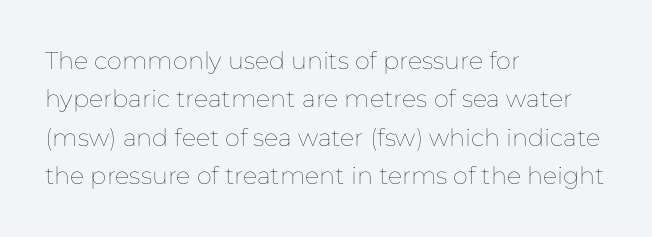
Q: Is the text bold? A: No.
Q: Is the text italic (slanted)? A: No, it is upright.
Q: Is the text underlined? A: No.
Q: How is the paragraph aligned? A: Left-aligned.
Q: Is the spacing between letters normal or unusually wide? A: Normal.
Q: Is the spacing between lines tight, normal or loose? A: Normal.
